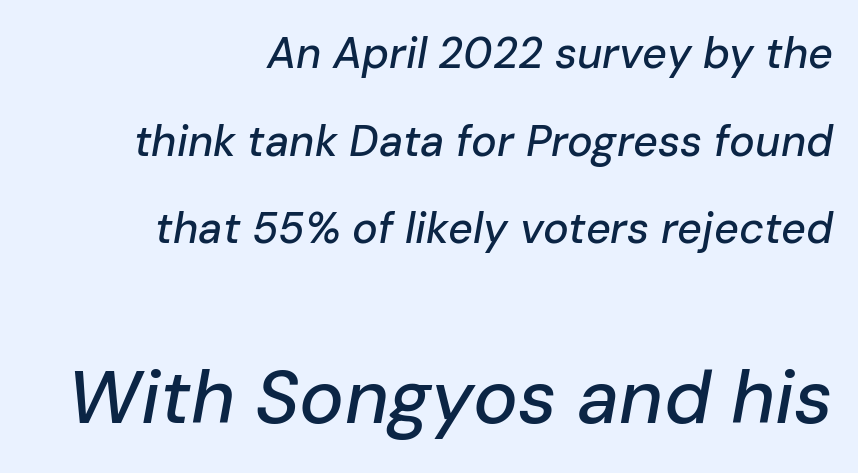
The image shows 75 px text type, italic (leaning right); set right-aligned, loose line spacing (2.04x), normal letter spacing, not underlined; the second (bottom) block is 1.74x larger; low stroke contrast and a medium x-height.
